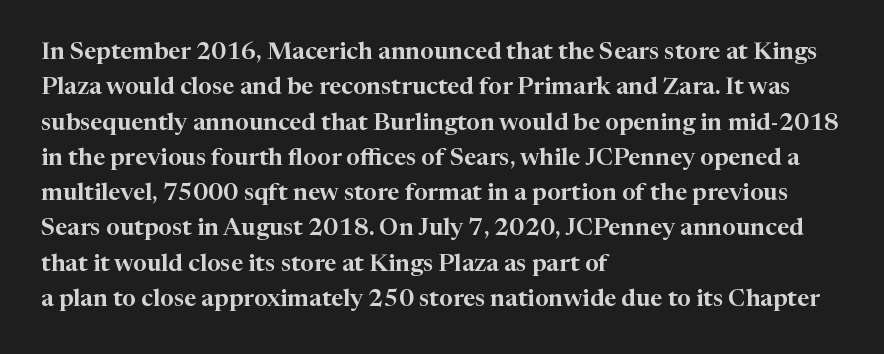
Q: Is the text italic (slanted)? A: No, it is upright.
Q: Is the text underlined? A: No.
Q: How is the paragraph aligned? A: Left-aligned.
Q: Is the spacing between letters normal or unusually wide? A: Normal.
Q: Is the spacing between lines tight, normal or loose? A: Normal.
